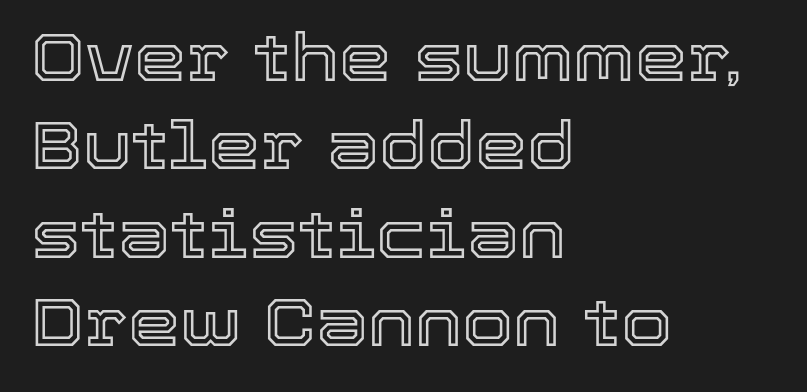
Q: Is the text italic (slanted)? A: No, it is upright.
Q: Is the text underlined? A: No.
Q: How is the paragraph aligned? A: Left-aligned.
Q: Is the spacing between letters normal or unusually wide? A: Normal.
Q: Is the spacing between lines tight, normal or loose? A: Normal.
Q: Width (condensed, normal, or wide)? A: Normal.
Q: x-height? A: Medium.
Q: Monospaced? A: No.
